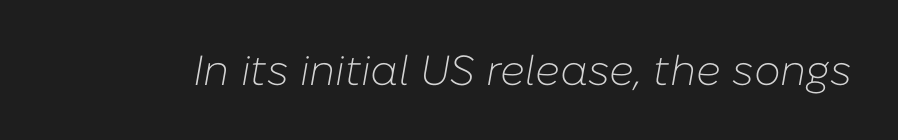
The image shows 42 px light type, italic (leaning right); set normal letter spacing, not underlined; low stroke contrast and a medium x-height.
